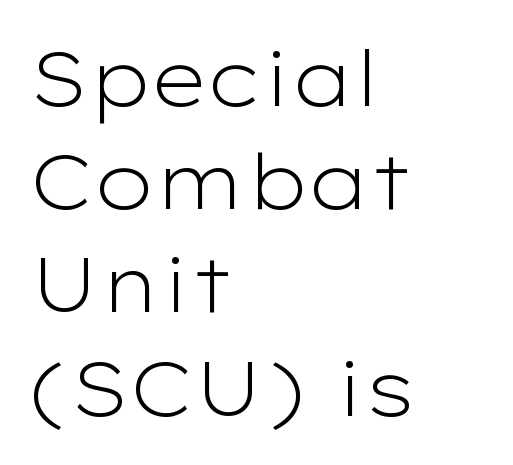
The image shows 77 px light, wide sans-serif type, upright; set left-aligned, normal line spacing (1.34x), normal letter spacing, not underlined; low stroke contrast and a medium x-height.
